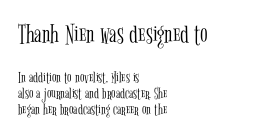
The image shows 28 px light, condensed serif type, upright; set left-aligned, tight line spacing (0.99x), normal letter spacing, not underlined; the first (top) block is 1.75x larger; low stroke contrast and a medium x-height.
